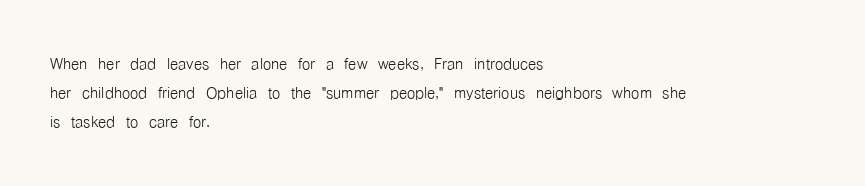
{"italic": "no", "bold": "no", "underline": "no", "align": "left", "line_spacing": "normal", "line_spacing_ratio": 1.37, "letter_spacing": "normal", "letter_spacing_em": 0.0, "glyph_px": 21}
